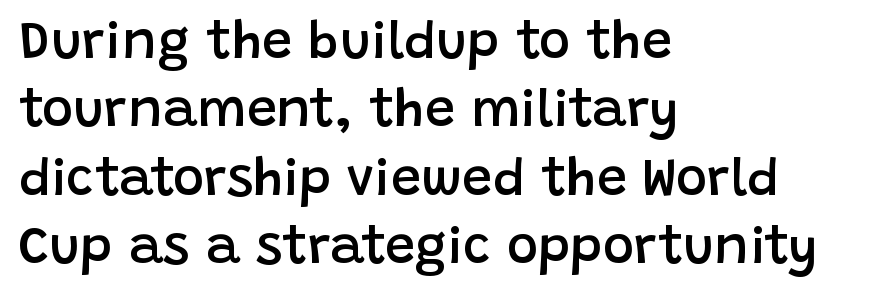
The image shows 53 px semibold sans-serif type, upright; set left-aligned, normal line spacing (1.29x), normal letter spacing, not underlined; low stroke contrast and a large x-height.
